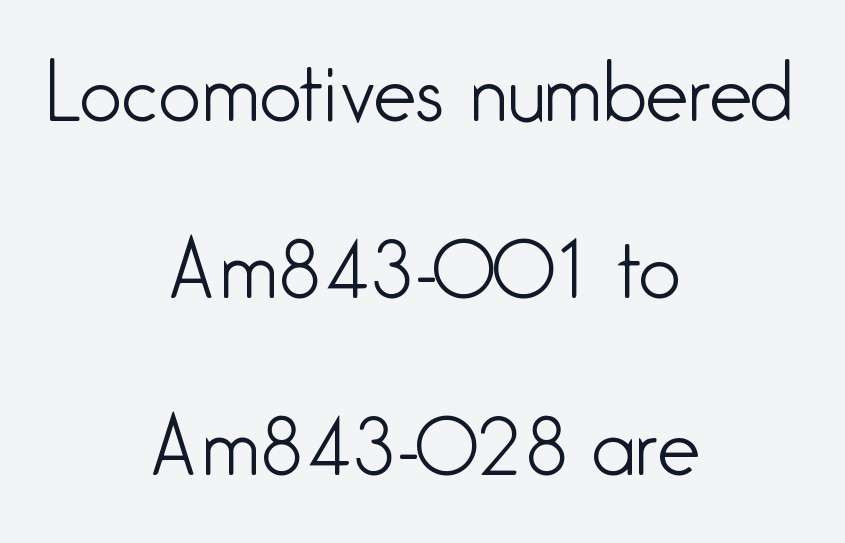
The image shows 76 px light, condensed sans-serif type, upright; set centered, loose line spacing (2.33x), normal letter spacing, not underlined; low stroke contrast and a medium x-height.
